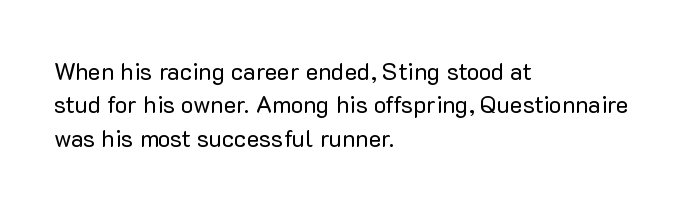
The image shows 24 px text type, upright; set left-aligned, normal line spacing (1.39x), normal letter spacing, not underlined.
